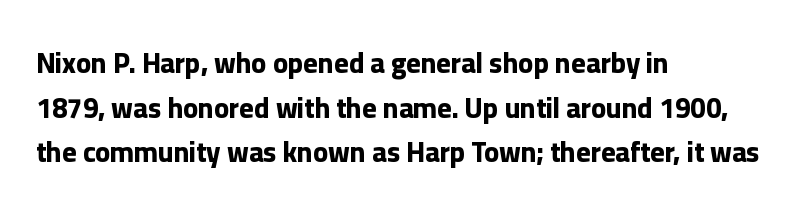
{"serif": "no", "italic": "no", "bold": "yes", "weight": "bold", "width": "normal", "stroke_contrast": "low", "x_height": "medium", "monospaced": "no", "underline": "no", "align": "left", "line_spacing": "normal", "line_spacing_ratio": 1.59, "letter_spacing": "normal", "letter_spacing_em": 0.0, "glyph_px": 28}
